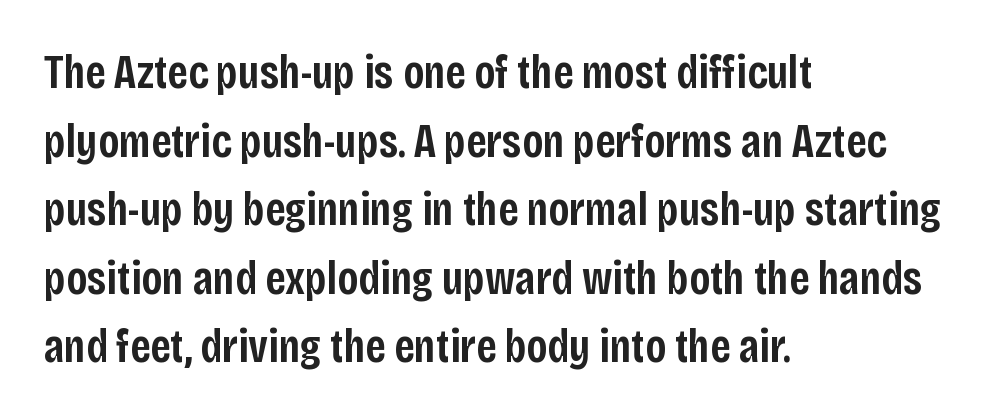
Q: Is the text bold? A: Semi-bold.
Q: Is the text italic (slanted)? A: No, it is upright.
Q: Is the typeface a serif or a sans-serif typeface? A: Sans-serif.
Q: Is the text underlined? A: No.
Q: How is the paragraph aligned? A: Left-aligned.
Q: Is the spacing between letters normal or unusually wide? A: Normal.
Q: Is the spacing between lines tight, normal or loose? A: Normal.
Q: Width (condensed, normal, or wide)? A: Condensed.
Q: Stroke contrast? A: Low.
Q: x-height? A: Large.
Q: Monospaced? A: No.
